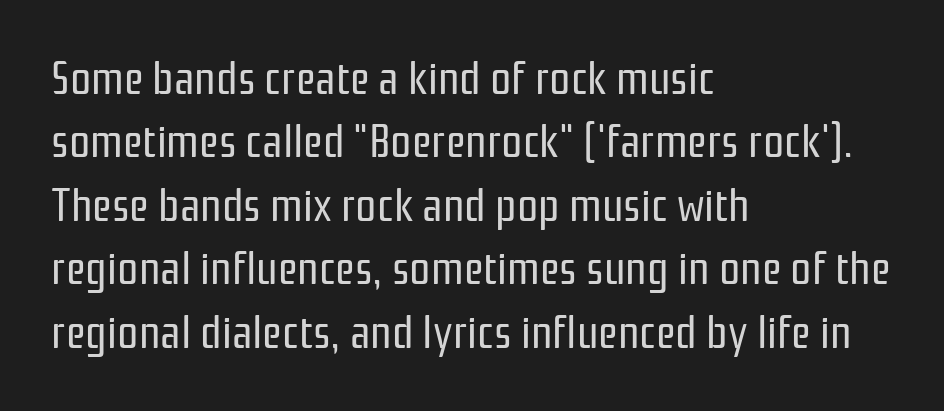
Q: Is the text bold? A: No.
Q: Is the text italic (slanted)? A: No, it is upright.
Q: Is the typeface a serif or a sans-serif typeface? A: Sans-serif.
Q: Is the text underlined? A: No.
Q: How is the paragraph aligned? A: Left-aligned.
Q: Is the spacing between letters normal or unusually wide? A: Normal.
Q: Is the spacing between lines tight, normal or loose? A: Normal.
Q: Width (condensed, normal, or wide)? A: Condensed.
Q: Stroke contrast? A: Low.
Q: x-height? A: Medium.
Q: Monospaced? A: No.
